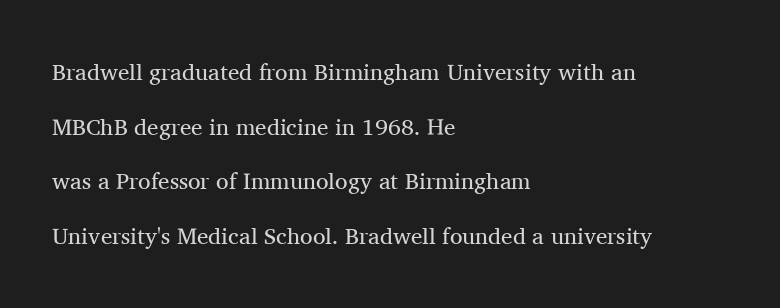
It's the straight-up-and-down kind of type. The lines are quadded left. Words float on clear page, feet unadorned. Between one letter and the next there's only the usual sliver of space.
